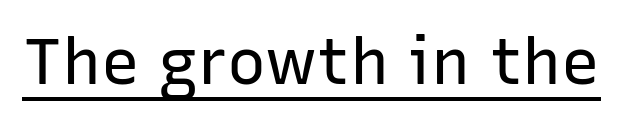
{"serif": "no", "italic": "no", "bold": "no", "weight": "regular", "width": "normal", "stroke_contrast": "low", "x_height": "medium", "monospaced": "no", "underline": "yes", "letter_spacing": "normal", "letter_spacing_em": 0.0, "glyph_px": 65}
